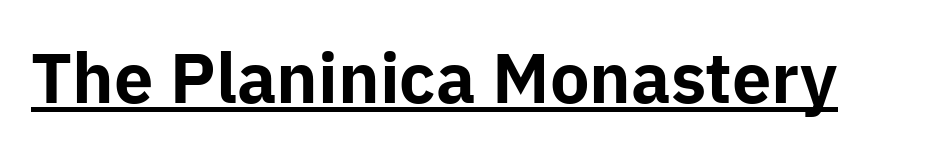
Q: Is the text bold? A: Yes.
Q: Is the text italic (slanted)? A: No, it is upright.
Q: Is the typeface a serif or a sans-serif typeface? A: Sans-serif.
Q: Is the text underlined? A: Yes.
Q: Is the spacing between letters normal or unusually wide? A: Normal.
Q: Width (condensed, normal, or wide)? A: Normal.
Q: Stroke contrast? A: Low.
Q: x-height? A: Medium.
Q: Monospaced? A: No.
